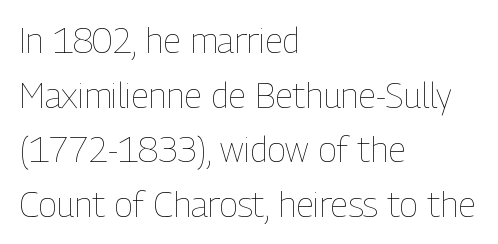
Q: Is the text bold? A: No.
Q: Is the text italic (slanted)? A: No, it is upright.
Q: Is the text underlined? A: No.
Q: How is the paragraph aligned? A: Left-aligned.
Q: Is the spacing between letters normal or unusually wide? A: Normal.
Q: Is the spacing between lines tight, normal or loose? A: Normal.
Q: Width (condensed, normal, or wide)? A: Condensed.
Q: Stroke contrast? A: Low.
Q: x-height? A: Medium.
Q: Monospaced? A: No.
